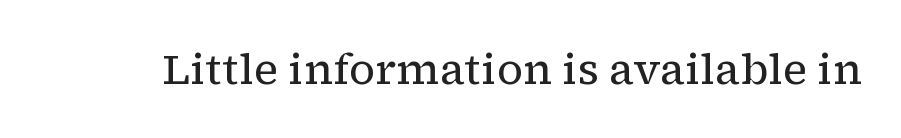
Q: Is the text bold? A: No.
Q: Is the text italic (slanted)? A: No, it is upright.
Q: Is the typeface a serif or a sans-serif typeface? A: Serif.
Q: Is the text underlined? A: No.
Q: Is the spacing between letters normal or unusually wide? A: Normal.
Q: Width (condensed, normal, or wide)? A: Normal.
Q: Stroke contrast? A: Low.
Q: x-height? A: Medium.
Q: Monospaced? A: No.
